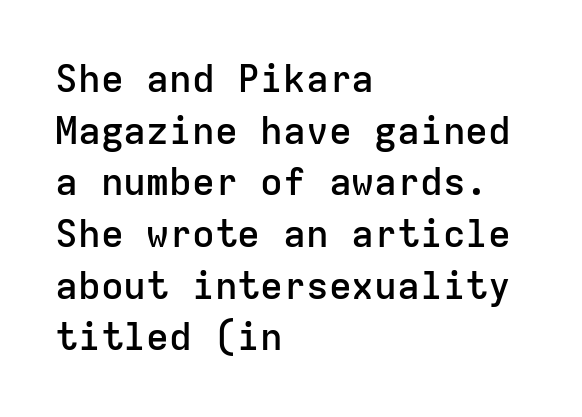
Q: Is the text bold? A: Semi-bold.
Q: Is the text italic (slanted)? A: No, it is upright.
Q: Is the typeface a serif or a sans-serif typeface? A: Sans-serif.
Q: Is the text underlined? A: No.
Q: How is the paragraph aligned? A: Left-aligned.
Q: Is the spacing between letters normal or unusually wide? A: Normal.
Q: Is the spacing between lines tight, normal or loose? A: Normal.
Q: Width (condensed, normal, or wide)? A: Normal.
Q: Stroke contrast? A: Low.
Q: x-height? A: Medium.
Q: Monospaced? A: Yes.
